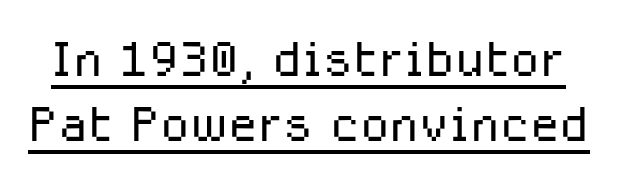
This reads as an unemphasized weight, regular at the heaviest. Note the varied advance widths — an 'i' is clearly narrower than an 'm'. The typeface chosen for these lines omits serifs. Tall strokes in this sample are plumb rather than angled.
